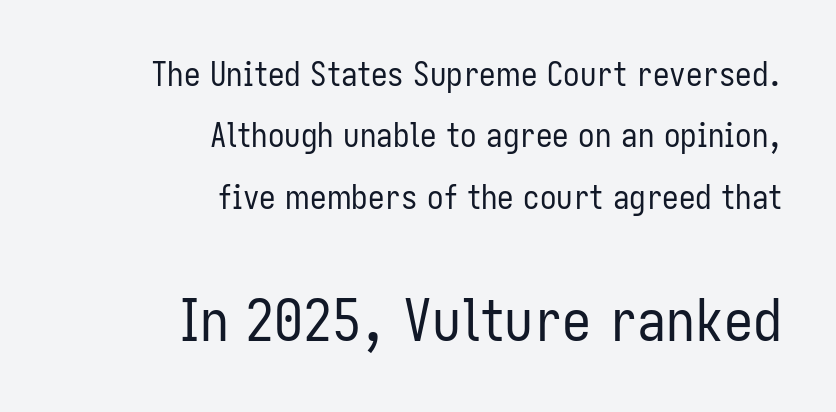
{"serif": "no", "italic": "no", "bold": "no", "weight": "regular", "width": "condensed", "stroke_contrast": "low", "x_height": "medium", "monospaced": "no", "underline": "no", "align": "right", "line_spacing_ratio": 1.86, "letter_spacing": "normal", "letter_spacing_em": 0.0, "larger_block": "second", "size_ratio": 1.76, "glyph_px": 58}
